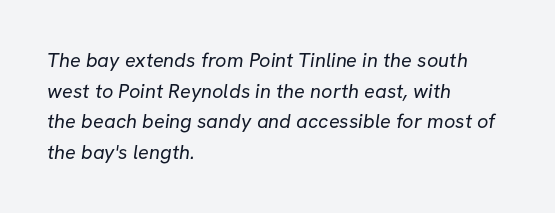
{"bold": "no", "underline": "no", "align": "left", "line_spacing": "normal", "line_spacing_ratio": 1.53, "letter_spacing": "normal", "letter_spacing_em": 0.0, "glyph_px": 20}
